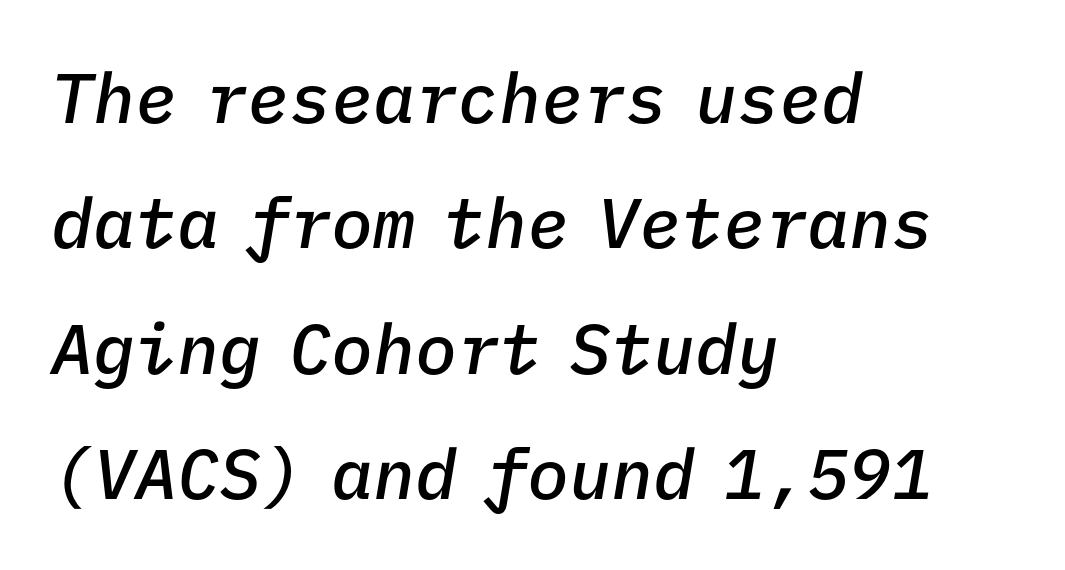
Q: Is the text bold? A: Semi-bold.
Q: Is the text italic (slanted)? A: Yes, it leans right by about 9 degrees.
Q: Is the text underlined? A: No.
Q: How is the paragraph aligned? A: Left-aligned.
Q: Is the spacing between letters normal or unusually wide? A: Normal.
Q: Width (condensed, normal, or wide)? A: Normal.
Q: Stroke contrast? A: Low.
Q: x-height? A: Medium.
Q: Monospaced? A: Yes.
